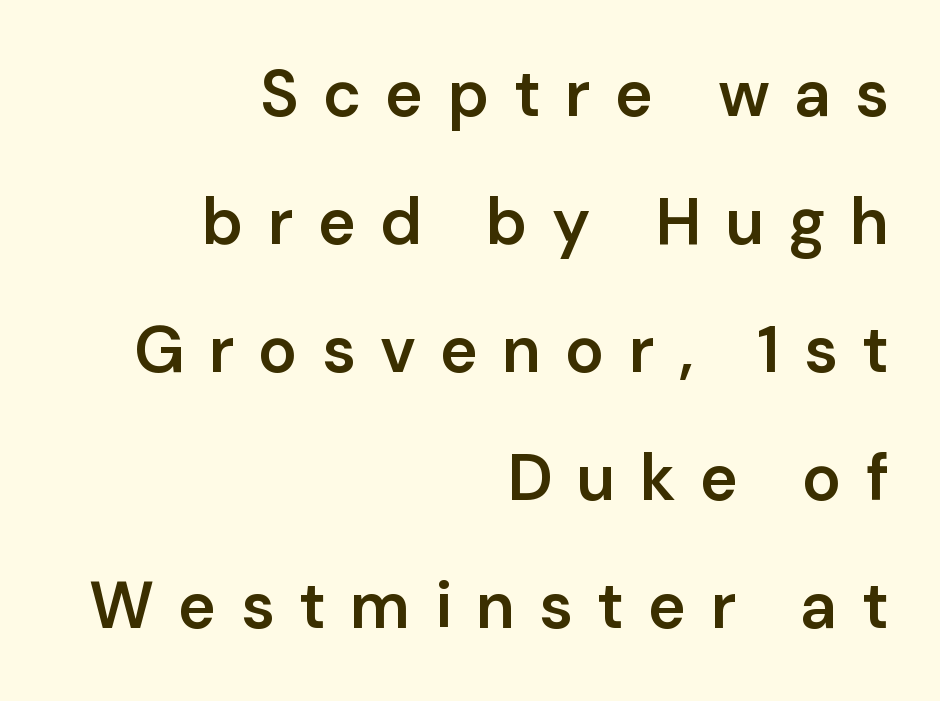
The image shows 65 px semibold sans-serif type, upright; set right-aligned, loose line spacing (1.97x), unusually wide letter spacing (+0.37 em), not underlined; low stroke contrast and a medium x-height.
